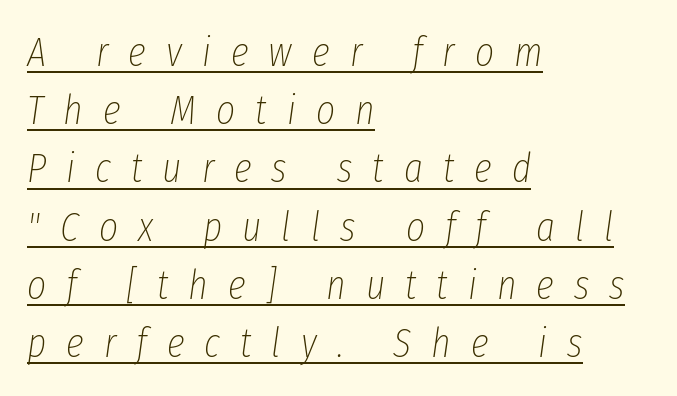
The image shows 41 px thin, condensed type, italic (leaning right); set left-aligned, normal line spacing (1.42x), unusually wide letter spacing (+0.49 em), underlined; low stroke contrast and a medium x-height.
